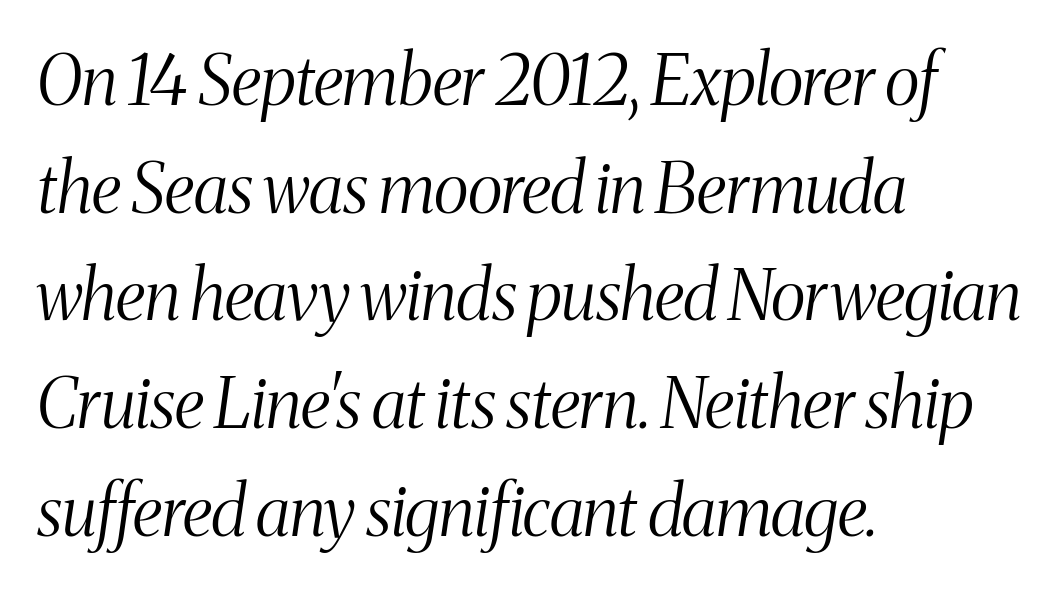
If you measured baseline to baseline, you'd find a middling distance. Students, note that the glyphs here touch the page at normal intervals. You could not count columns in this text — the font is proportionally spaced. Typeset ragged right — the left edge is the straight one. The weight would be labelled regular, book, light, or lighter still.
